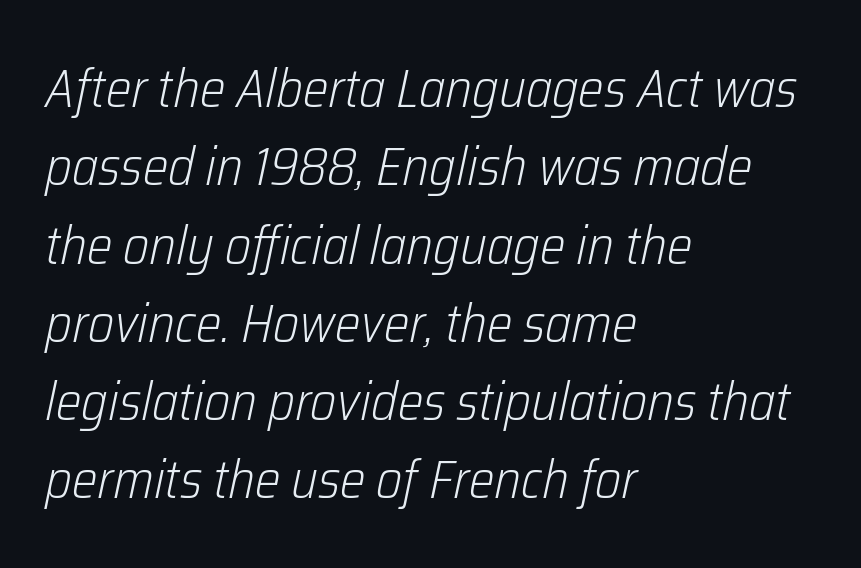
Slant detected: the letters are inclined. The rendering keeps characters at their native spacing. Interline gaps are of average width in this sample. Counters stay open thanks to moderate or lighter strokes. Varying glyph widths throughout — classic text-font behaviour. The paragraph shown leans on its left margin.
